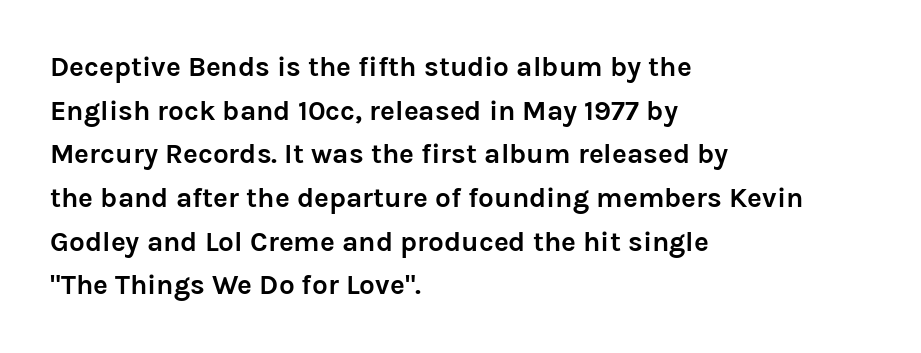
{"serif": "no", "italic": "no", "bold": "yes", "weight": "semibold", "width": "normal", "stroke_contrast": "low", "x_height": "medium", "monospaced": "no", "underline": "no", "align": "left", "line_spacing": "normal", "line_spacing_ratio": 1.56, "letter_spacing": "normal", "letter_spacing_em": 0.0, "glyph_px": 28}
